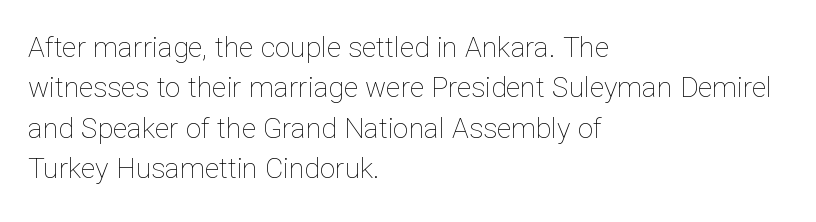
Q: Is the text bold? A: No.
Q: Is the text italic (slanted)? A: No, it is upright.
Q: Is the text underlined? A: No.
Q: How is the paragraph aligned? A: Left-aligned.
Q: Is the spacing between letters normal or unusually wide? A: Normal.
Q: Is the spacing between lines tight, normal or loose? A: Normal.
Q: Width (condensed, normal, or wide)? A: Normal.
Q: Stroke contrast? A: Low.
Q: x-height? A: Medium.
Q: Monospaced? A: No.
